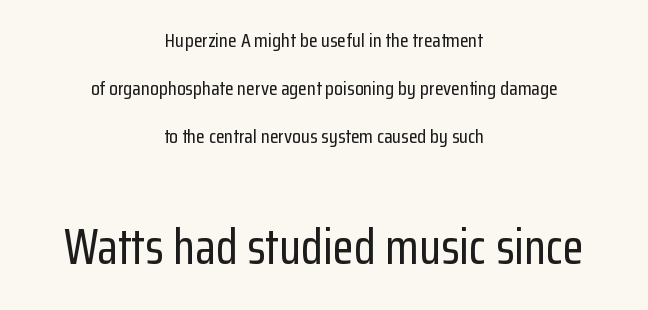
Character widths vary here, with narrow letters taking less room than wide ones. If you drew a line through each stem, it would be perfectly vertical. A centered setting, common on invitations and titles, is used for this passage. Vertically, the passage feels expansive, rows floating well apart.
